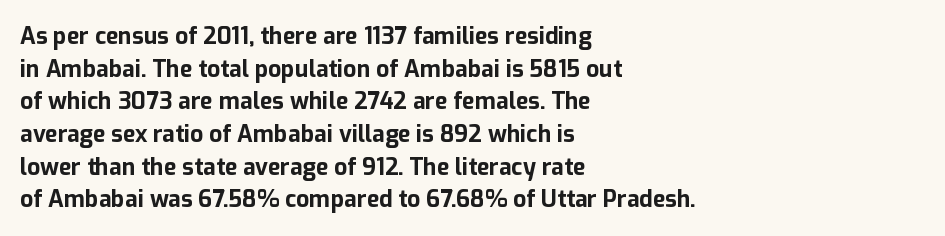
{"italic": "no", "bold": "yes", "underline": "no", "align": "left", "line_spacing": "normal", "line_spacing_ratio": 1.42, "letter_spacing": "normal", "letter_spacing_em": 0.0, "glyph_px": 23}
